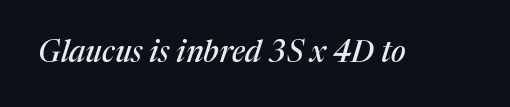
Q: Is the text italic (slanted)? A: Yes, it leans right by about 17 degrees.
Q: Is the typeface a serif or a sans-serif typeface? A: Serif.
Q: Is the text underlined? A: No.
Q: Is the spacing between letters normal or unusually wide? A: Normal.
Q: Width (condensed, normal, or wide)? A: Normal.
Q: Stroke contrast? A: Medium.
Q: x-height? A: Medium.
Q: Monospaced? A: No.
